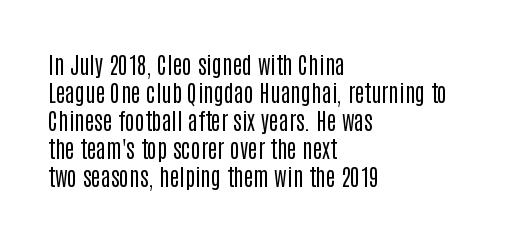
Every stem runs plumb, perpendicular to the baseline. Layout note: lines flush left. Decoration check: the copy has no underline. Short note: letters normally spaced.
